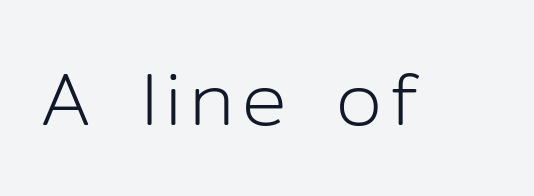
Q: Is the text bold? A: No.
Q: Is the text italic (slanted)? A: No, it is upright.
Q: Is the typeface a serif or a sans-serif typeface? A: Sans-serif.
Q: Is the text underlined? A: No.
Q: Width (condensed, normal, or wide)? A: Normal.
Q: Stroke contrast? A: Low.
Q: x-height? A: Medium.
Q: Monospaced? A: No.
